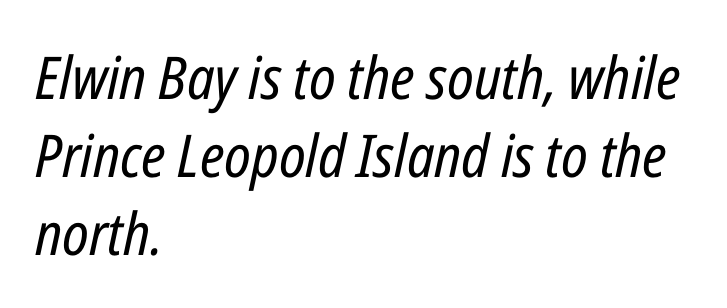
{"italic": "yes", "lean": "right", "slant_degrees": 12, "bold": "no", "weight": "regular", "width": "condensed", "stroke_contrast": "low", "x_height": "medium", "monospaced": "no", "underline": "no", "align": "left", "line_spacing": "normal", "line_spacing_ratio": 1.32, "letter_spacing": "normal", "letter_spacing_em": 0.0, "glyph_px": 59}
